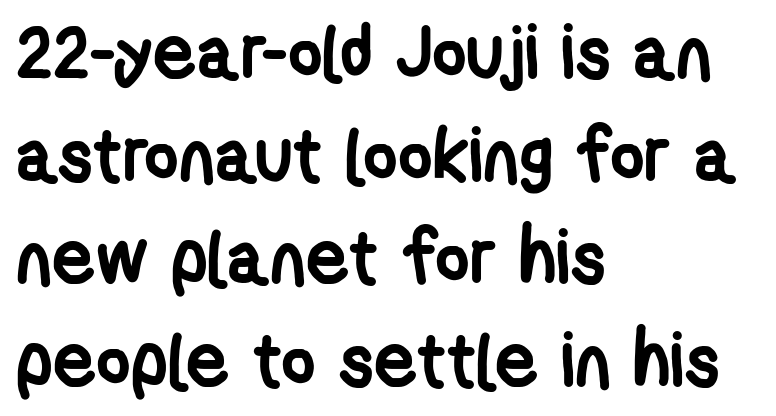
{"serif": "no", "bold": "yes", "weight": "semibold", "width": "condensed", "stroke_contrast": "low", "x_height": "medium", "monospaced": "no", "underline": "no", "align": "left", "line_spacing": "normal", "line_spacing_ratio": 1.37, "letter_spacing": "normal", "letter_spacing_em": 0.0, "glyph_px": 75}
